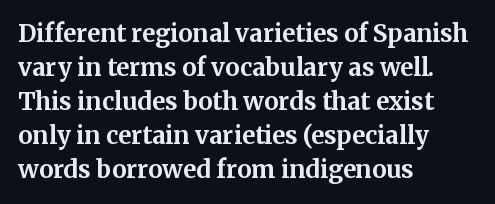
The passage shown stacks its lines at a standard gap. These lines keep a tight, regular rhythm from letter to letter. Descenders hang freely into open space. The sample has been set heavy, in full bold. Leftover space on each line is placed entirely after the last word. Nope, not italic — everything's standing straight.
